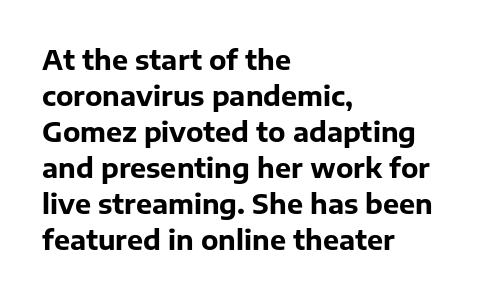
Is there much room between lines? A standard amount, neither cramped nor airy. This rendering features lettering with no underline. The typography opts for an upright posture over an oblique one. Standard letterfit; no display-style spreading of the glyphs. Line starts are locked; line ends wander. Heavy-handed strokes throughout: this text is bold.
